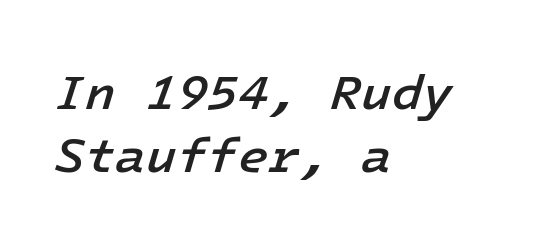
The image shows 50 px semibold type, italic (leaning right); set left-aligned, normal line spacing (1.26x), normal letter spacing, not underlined; low stroke contrast and a medium x-height.
